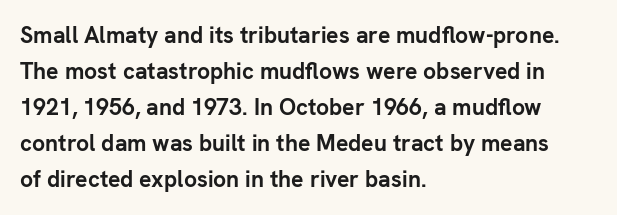
Notice how descenders clear the ascenders below comfortably — that's standard leading. The sample has been set heavy, in full bold. Italic? Not at all — the glyphs are vertical. A bare baseline throughout the passage. The rag falls on the right side of this text block. Inter-character spacing is left at the font's built-in metrics.
